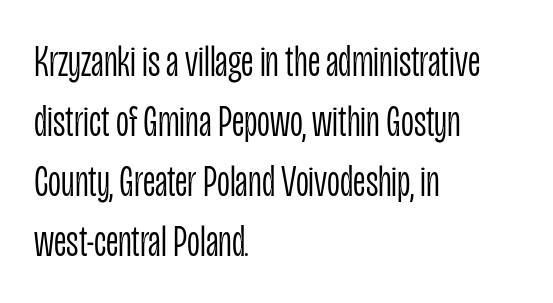
The image shows 45 px light, condensed sans-serif type, upright; set left-aligned, normal line spacing (1.33x), normal letter spacing, not underlined; low stroke contrast and a large x-height.
